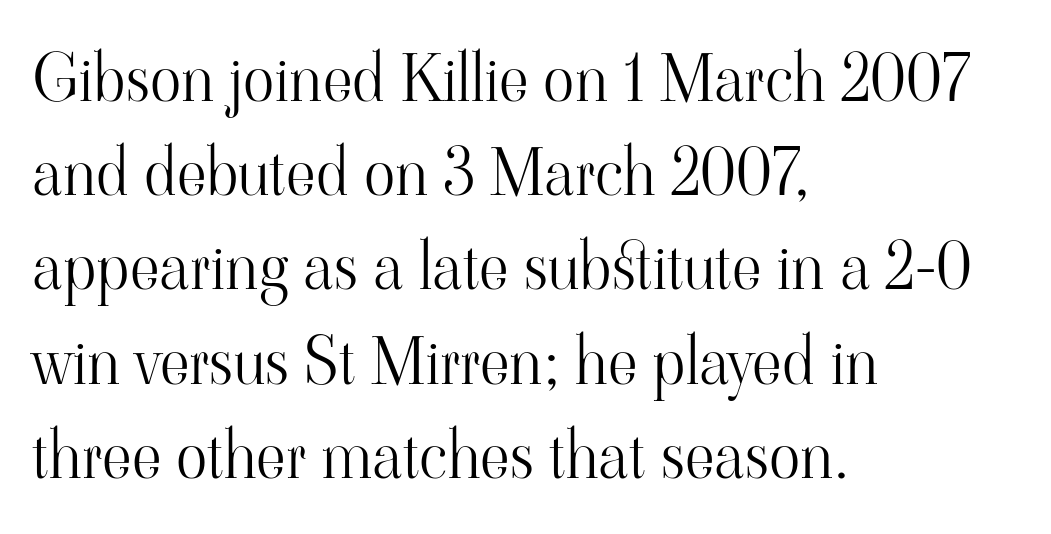
{"serif": "yes", "italic": "no", "bold": "no", "weight": "light", "width": "normal", "stroke_contrast": "high", "x_height": "small", "monospaced": "no", "underline": "no", "align": "left", "line_spacing": "normal", "line_spacing_ratio": 1.45, "letter_spacing": "normal", "letter_spacing_em": 0.0, "glyph_px": 65}
